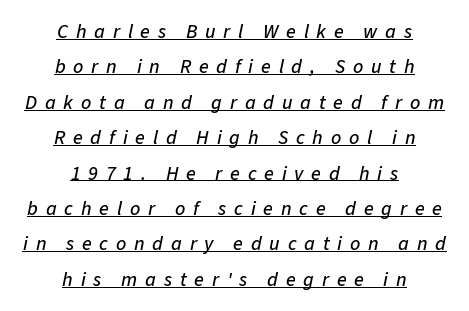
{"italic": "yes", "lean": "right", "slant_degrees": 11, "underline": "yes", "align": "center", "line_spacing_ratio": 1.77, "letter_spacing": "wide", "letter_spacing_em": 0.39, "glyph_px": 20}
